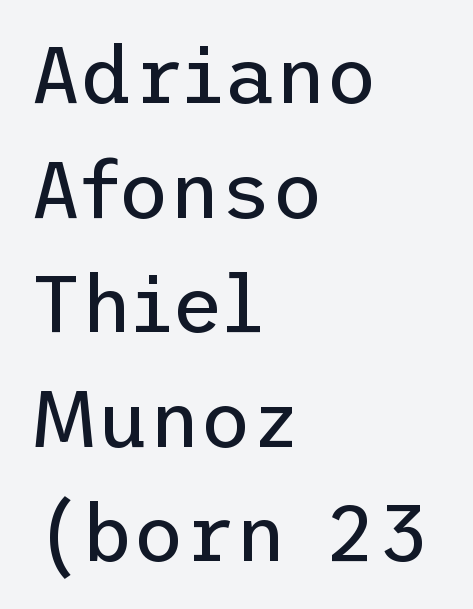
{"serif": "no", "italic": "no", "bold": "no", "weight": "regular", "width": "normal", "stroke_contrast": "low", "x_height": "medium", "underline": "no", "align": "left", "line_spacing": "normal", "line_spacing_ratio": 1.45, "letter_spacing": "normal", "letter_spacing_em": 0.0, "glyph_px": 79}
